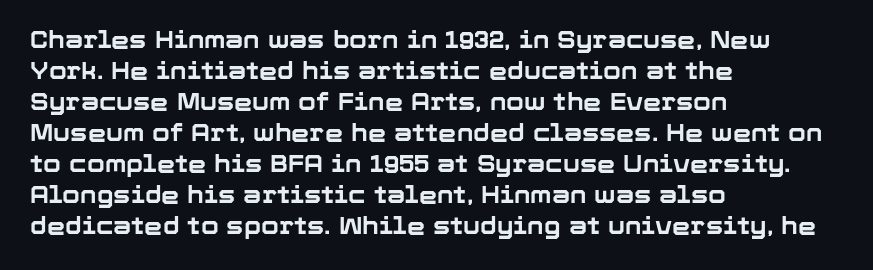
The image shows 23 px bold type, upright; set left-aligned, normal line spacing (1.35x), normal letter spacing, not underlined.
